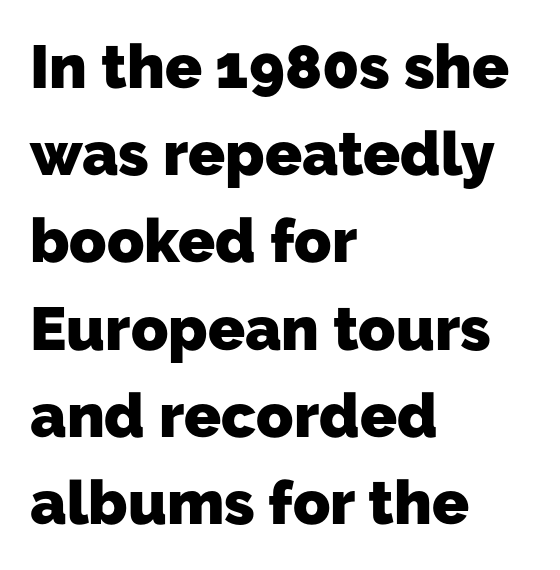
Note: no serifs on the glyphs. A dark, heavy texture on the line: the type is bold. The passage shown has conventional tracking throughout. Character widths vary here, with narrow letters taking less room than wide ones.
